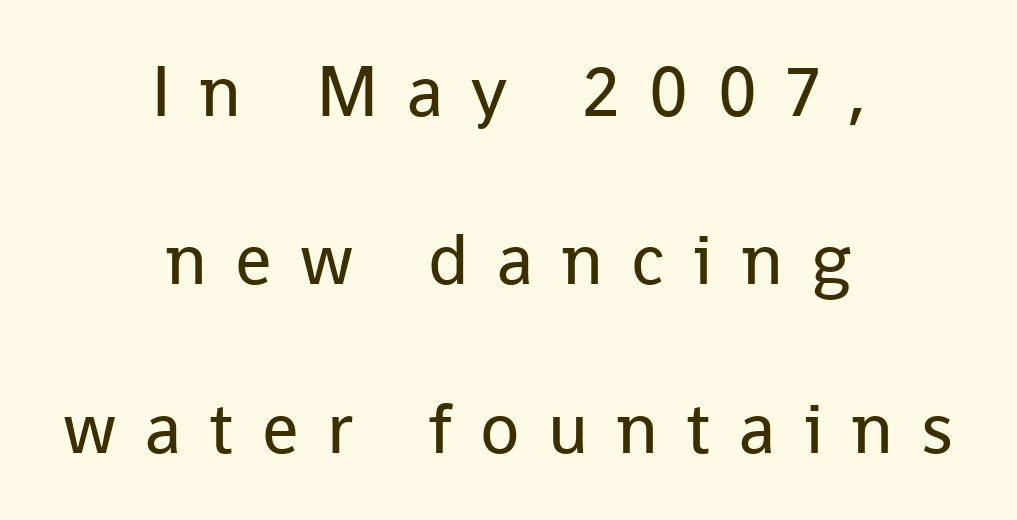
{"serif": "no", "italic": "no", "bold": "no", "weight": "regular", "width": "normal", "stroke_contrast": "low", "x_height": "medium", "monospaced": "no", "underline": "no", "align": "center", "line_spacing": "loose", "line_spacing_ratio": 2.34, "letter_spacing": "wide", "letter_spacing_em": 0.39, "glyph_px": 72}
